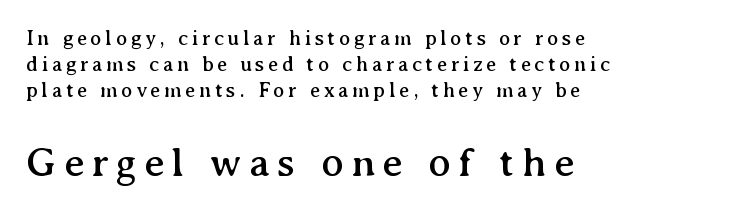
The image shows 42 px serif type, upright; set left-aligned, line spacing 1.24x, not underlined; the second (bottom) block is 2.0x larger; medium stroke contrast and a medium x-height.
